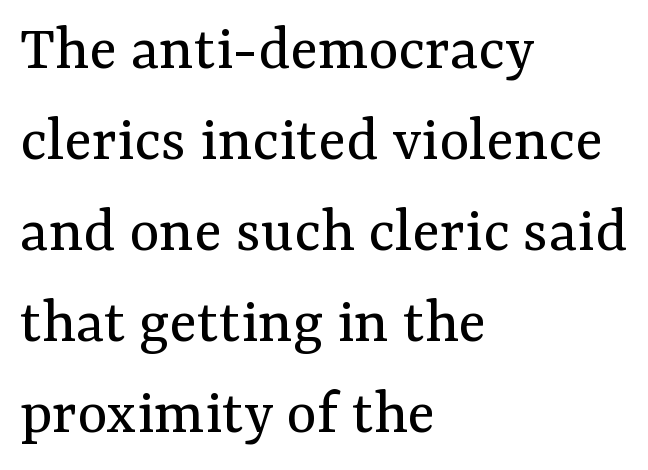
The image shows 65 px regular-weight serif type, upright; set left-aligned, normal line spacing (1.4x), normal letter spacing, not underlined; medium stroke contrast and a medium x-height.
